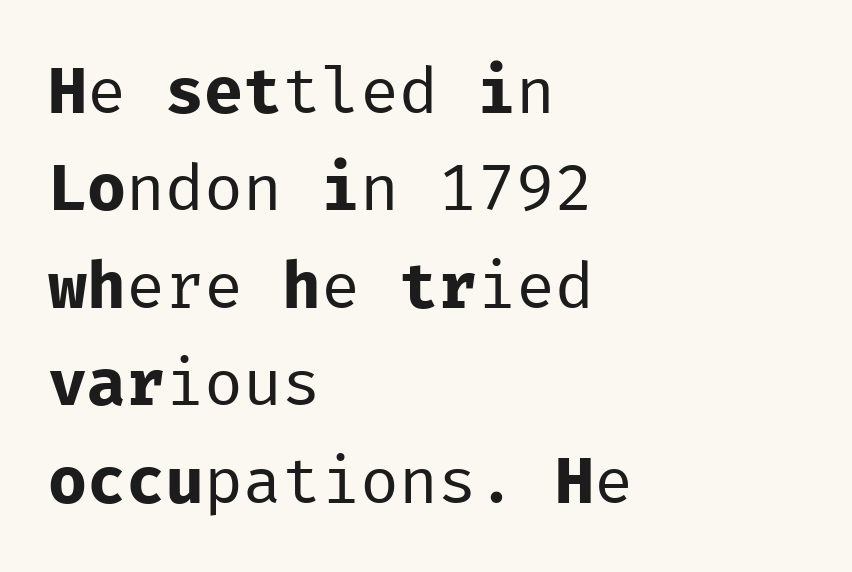
Stroke mass is kept to a normal reading level or below. It's the straight-up-and-down kind of type. What's the leading like? Ordinary, nothing unusual. The passage shown is typed in a monospace face where columns stay perfectly aligned. Descenders hang freely into open space. The text block is weighted toward the left margin, trailing off unevenly rightward.
